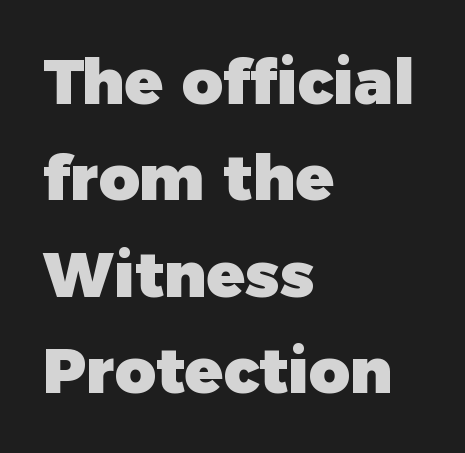
{"serif": "no", "italic": "no", "bold": "yes", "weight": "heavy", "width": "normal", "stroke_contrast": "low", "x_height": "medium", "monospaced": "no", "underline": "no", "align": "left", "line_spacing": "normal", "line_spacing_ratio": 1.53, "letter_spacing": "normal", "letter_spacing_em": 0.0, "glyph_px": 63}
